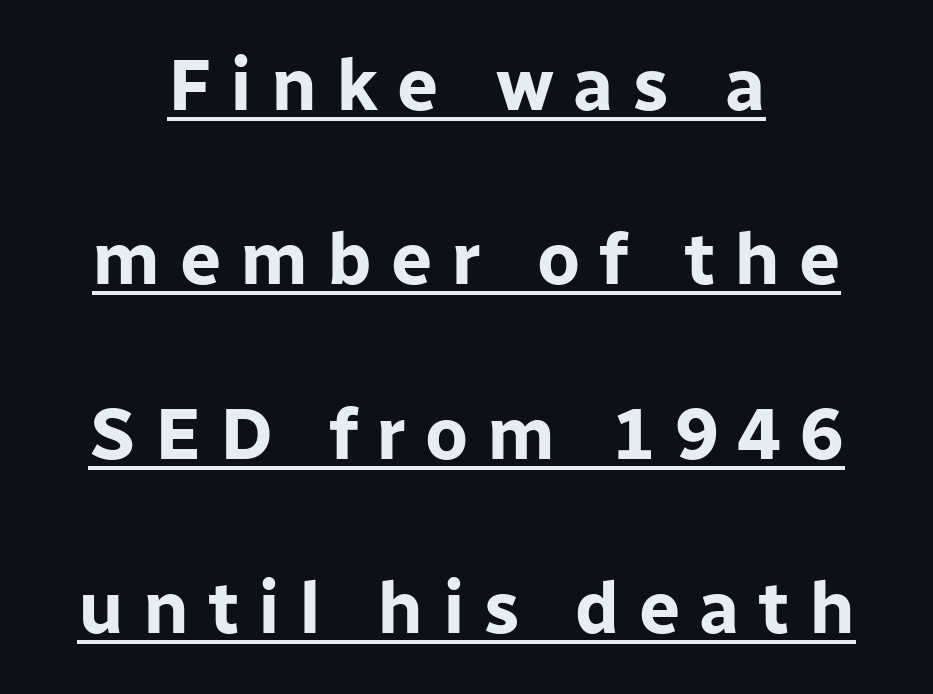
Q: Is the text bold? A: Yes.
Q: Is the text italic (slanted)? A: No, it is upright.
Q: Is the typeface a serif or a sans-serif typeface? A: Sans-serif.
Q: Is the text underlined? A: Yes.
Q: How is the paragraph aligned? A: Centered.
Q: Is the spacing between letters normal or unusually wide? A: Unusually wide.
Q: Is the spacing between lines tight, normal or loose? A: Loose.
Q: Width (condensed, normal, or wide)? A: Normal.
Q: Stroke contrast? A: Low.
Q: x-height? A: Medium.
Q: Monospaced? A: No.
